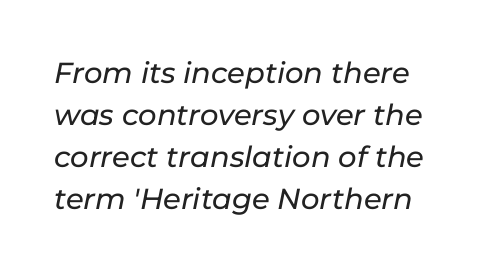
The specimen reads as italic at a glance. The tracking reads as untouched default to a designer's eye. The gap between lines stays unmarked. Quick note: interline space is typical.
